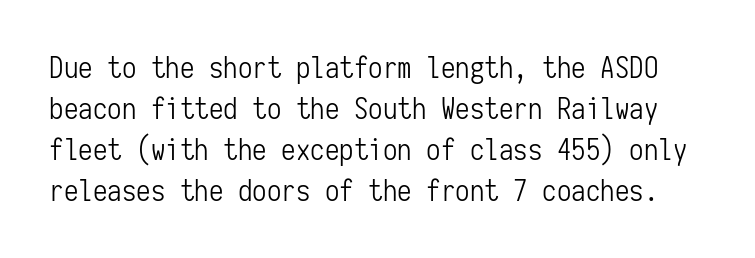
{"serif": "no", "italic": "no", "bold": "no", "weight": "light", "width": "condensed", "stroke_contrast": "low", "x_height": "medium", "monospaced": "yes", "underline": "no", "line_spacing": "normal", "line_spacing_ratio": 1.41, "letter_spacing": "normal", "letter_spacing_em": 0.0, "glyph_px": 29}
